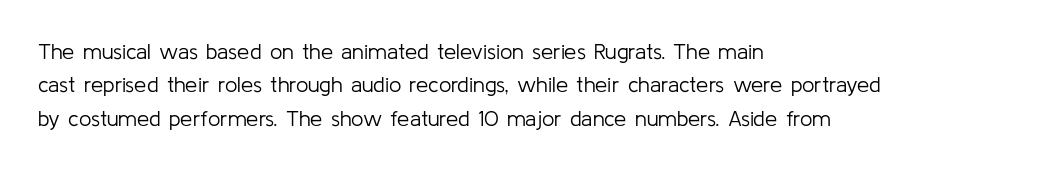
Q: Is the text bold? A: No.
Q: Is the text italic (slanted)? A: No, it is upright.
Q: Is the text underlined? A: No.
Q: How is the paragraph aligned? A: Left-aligned.
Q: Is the spacing between letters normal or unusually wide? A: Normal.
Q: Is the spacing between lines tight, normal or loose? A: Normal.
